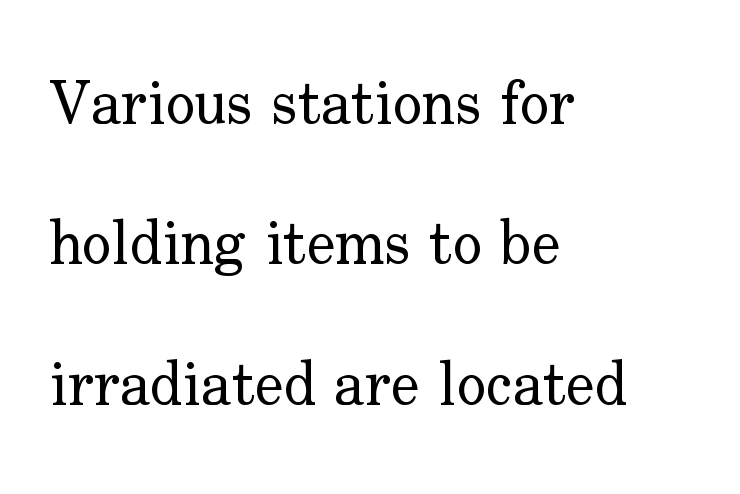
The image shows 61 px regular-weight serif type, upright; set left-aligned, loose line spacing (2.3x), normal letter spacing, not underlined; low stroke contrast and a small x-height.
